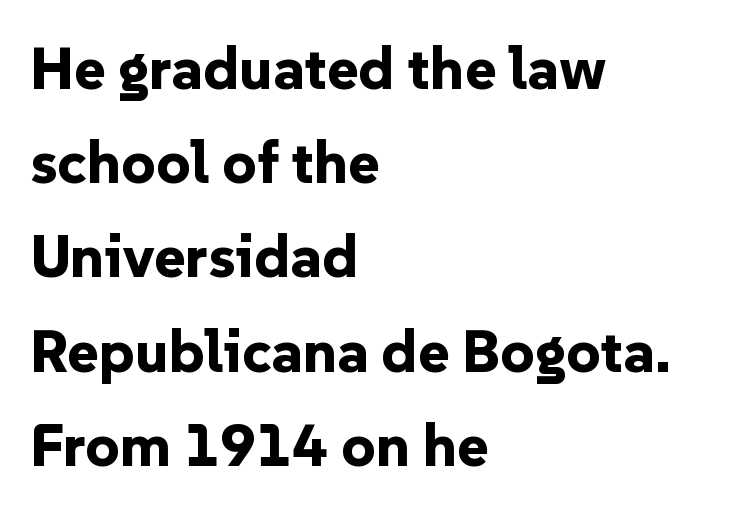
The image shows 60 px bold sans-serif type, upright; set left-aligned, normal line spacing (1.57x), normal letter spacing, not underlined; low stroke contrast and a medium x-height.
